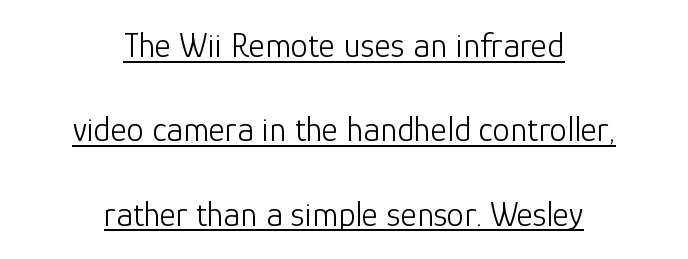
Is there any slant? The stems are plumb. Note the varied advance widths — an 'i' is clearly narrower than an 'm'. The passage shown is typeset with a sans-serif family. A baseline rule has been typeset under these characters. The block of text is sparse from top to bottom, with ample space between rows. No extra ink here — the face is not bold.
